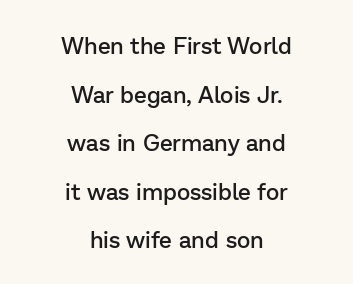
If you folded the block vertically in half, each line would mirror itself in length. The letterforms sit shoulder to shoulder at normal distance. The rendering uses a semibold face; strokes are thickened but not to full bold. The zone under the glyphs is completely vacant. The line-height multiplier appears high, well above default.
